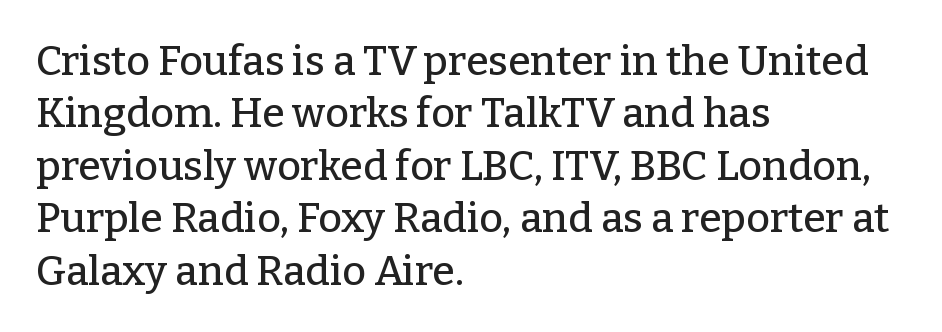
One glance says typical: line gaps are just what's usual. This rendering uses left alignment, leaving the right contour irregular. The face used here is proportionally spaced, like ordinary book or web type. A clean baseline with only descenders dipping below it. The horizontal fit of the characters is conventional and even.
